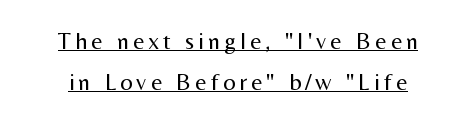
{"italic": "no", "bold": "no", "underline": "yes", "align": "center", "line_spacing": "normal", "line_spacing_ratio": 1.69, "glyph_px": 24}
